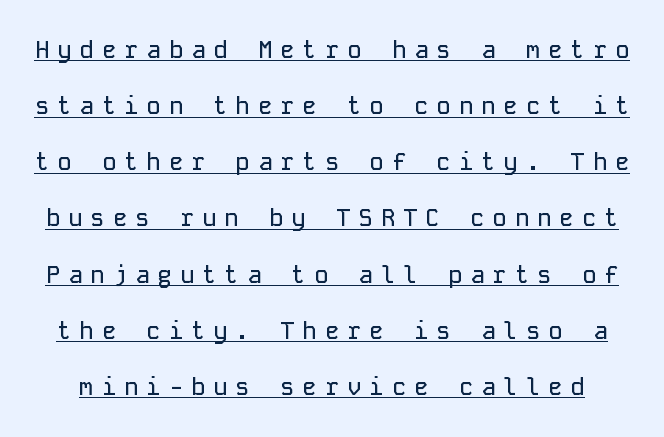
{"italic": "no", "underline": "yes", "line_spacing": "loose", "line_spacing_ratio": 2.34, "letter_spacing": "wide", "letter_spacing_em": 0.33, "glyph_px": 24}
